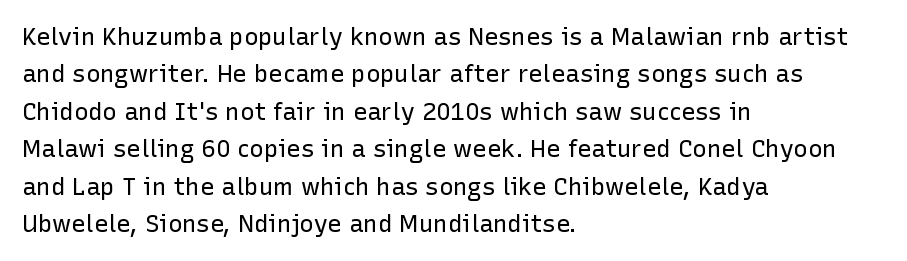
The image shows 24 px text type, upright; set left-aligned, normal line spacing (1.56x), normal letter spacing, not underlined.
